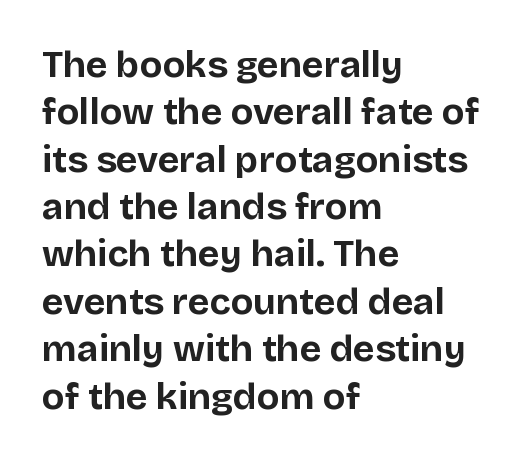
Q: Is the text bold? A: Yes.
Q: Is the text italic (slanted)? A: No, it is upright.
Q: Is the typeface a serif or a sans-serif typeface? A: Sans-serif.
Q: Is the text underlined? A: No.
Q: How is the paragraph aligned? A: Left-aligned.
Q: Is the spacing between letters normal or unusually wide? A: Normal.
Q: Is the spacing between lines tight, normal or loose? A: Normal.
Q: Width (condensed, normal, or wide)? A: Normal.
Q: Stroke contrast? A: Low.
Q: x-height? A: Large.
Q: Monospaced? A: No.
